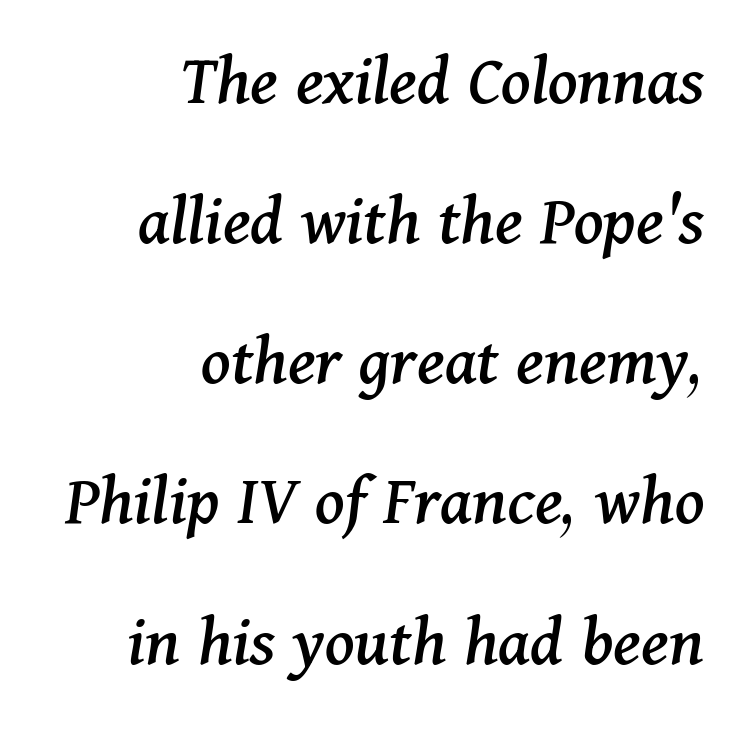
The image shows 73 px serif type, italic (leaning right); set right-aligned, loose line spacing (1.92x), normal letter spacing, not underlined; medium stroke contrast and a medium x-height.
